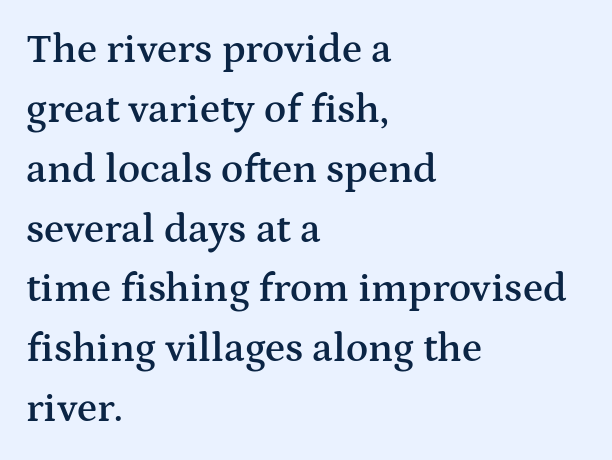
Q: Is the text bold? A: Semi-bold.
Q: Is the text italic (slanted)? A: No, it is upright.
Q: Is the typeface a serif or a sans-serif typeface? A: Serif.
Q: Is the text underlined? A: No.
Q: How is the paragraph aligned? A: Left-aligned.
Q: Is the spacing between letters normal or unusually wide? A: Normal.
Q: Is the spacing between lines tight, normal or loose? A: Normal.
Q: Width (condensed, normal, or wide)? A: Wide.
Q: Stroke contrast? A: Medium.
Q: x-height? A: Medium.
Q: Monospaced? A: No.
